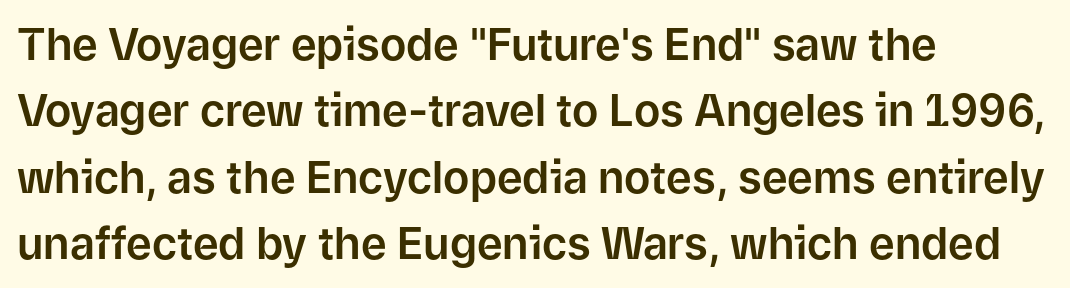
The image shows 44 px sans-serif type, upright; set left-aligned, normal line spacing (1.51x), normal letter spacing, not underlined; low stroke contrast and a medium x-height.
